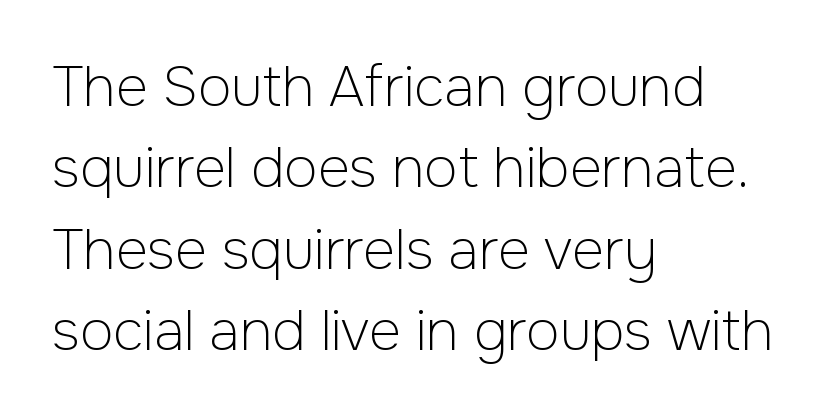
The image shows 55 px light sans-serif type, upright; set left-aligned, normal line spacing (1.48x), normal letter spacing, not underlined; low stroke contrast and a medium x-height.
